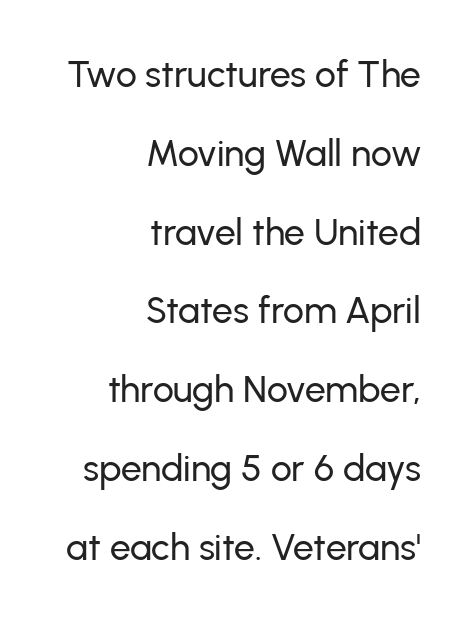
{"serif": "no", "italic": "no", "width": "normal", "stroke_contrast": "low", "x_height": "medium", "monospaced": "no", "underline": "no", "align": "right", "line_spacing": "loose", "line_spacing_ratio": 2.13, "letter_spacing": "normal", "letter_spacing_em": 0.0, "glyph_px": 37}
